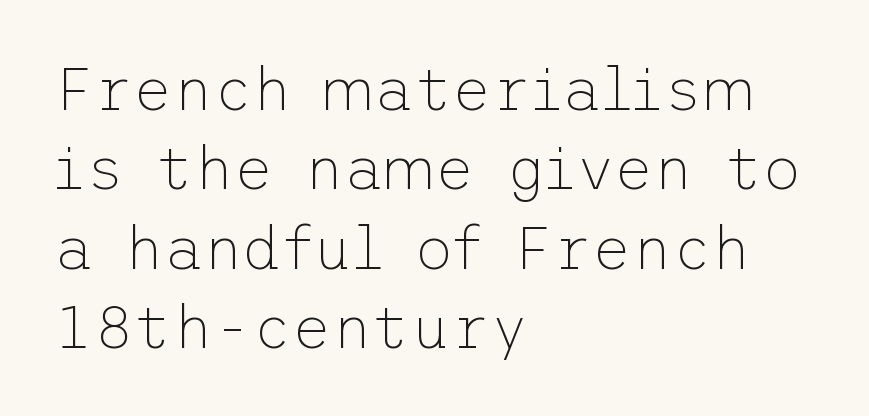
Q: Is the text bold? A: No.
Q: Is the text italic (slanted)? A: No, it is upright.
Q: Is the typeface a serif or a sans-serif typeface? A: Sans-serif.
Q: Is the text underlined? A: No.
Q: How is the paragraph aligned? A: Left-aligned.
Q: Is the spacing between letters normal or unusually wide? A: Normal.
Q: Is the spacing between lines tight, normal or loose? A: Normal.
Q: Width (condensed, normal, or wide)? A: Normal.
Q: Stroke contrast? A: Low.
Q: x-height? A: Medium.
